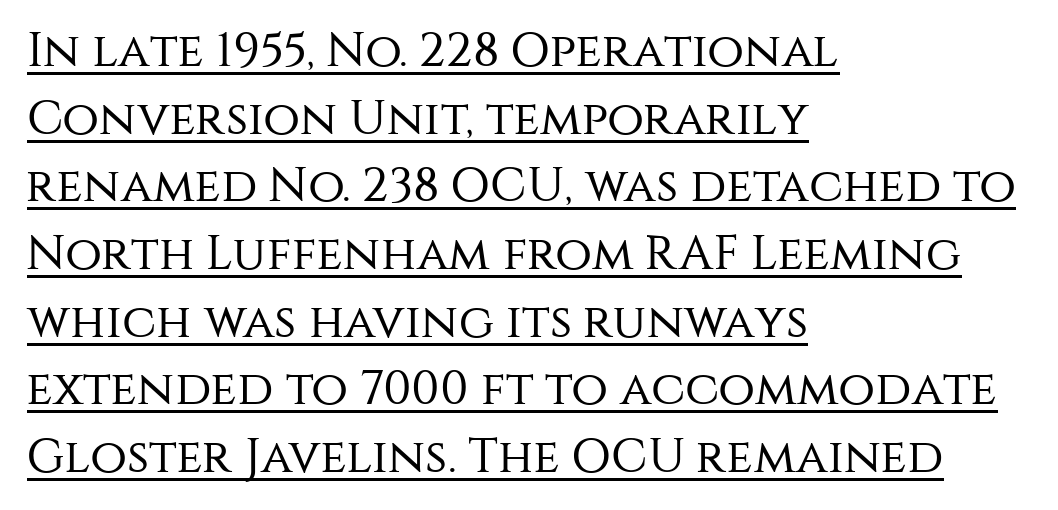
The image shows 48 px regular-weight sans-serif type, upright; set left-aligned, normal line spacing (1.41x), normal letter spacing, underlined; medium stroke contrast and a large x-height.
